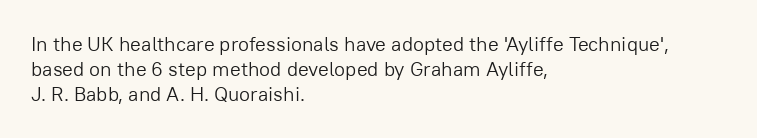
Q: Is the text bold? A: No.
Q: Is the text italic (slanted)? A: No, it is upright.
Q: Is the text underlined? A: No.
Q: How is the paragraph aligned? A: Left-aligned.
Q: Is the spacing between letters normal or unusually wide? A: Normal.
Q: Is the spacing between lines tight, normal or loose? A: Normal.
